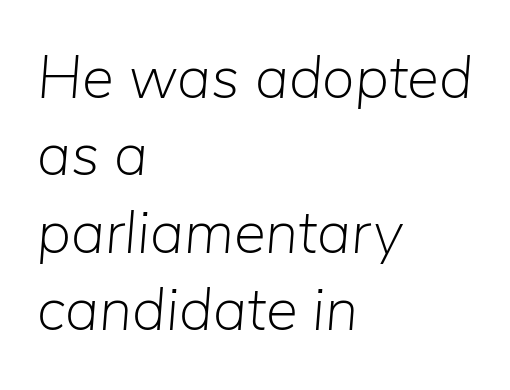
Q: Is the text bold? A: No.
Q: Is the text italic (slanted)? A: Yes, it leans right by about 5 degrees.
Q: Is the text underlined? A: No.
Q: How is the paragraph aligned? A: Left-aligned.
Q: Is the spacing between letters normal or unusually wide? A: Normal.
Q: Is the spacing between lines tight, normal or loose? A: Normal.
Q: Width (condensed, normal, or wide)? A: Normal.
Q: Stroke contrast? A: Low.
Q: x-height? A: Medium.
Q: Monospaced? A: No.
